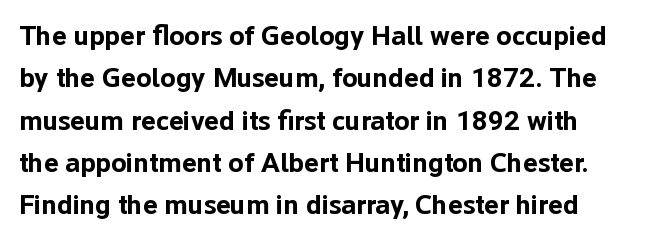
Q: Is the text bold? A: Yes.
Q: Is the text italic (slanted)? A: No, it is upright.
Q: Is the typeface a serif or a sans-serif typeface? A: Sans-serif.
Q: Is the text underlined? A: No.
Q: How is the paragraph aligned? A: Left-aligned.
Q: Is the spacing between letters normal or unusually wide? A: Normal.
Q: Is the spacing between lines tight, normal or loose? A: Normal.
Q: Width (condensed, normal, or wide)? A: Normal.
Q: Stroke contrast? A: Low.
Q: x-height? A: Medium.
Q: Monospaced? A: No.
